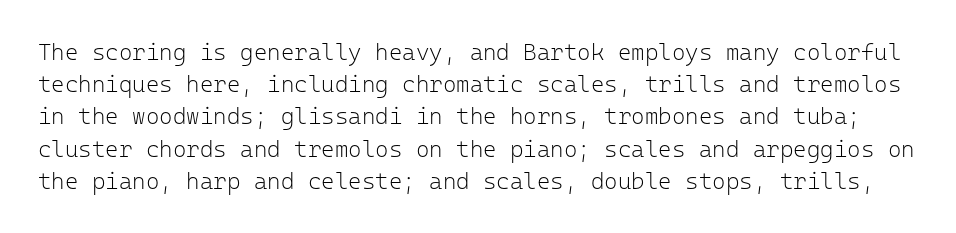
Ascenders rise straight up at ninety degrees. Glyph-to-glyph distance matches everyday printed text. If you measured baseline to baseline, you'd find a middling distance. This is not heavy type; no bold has been used.
